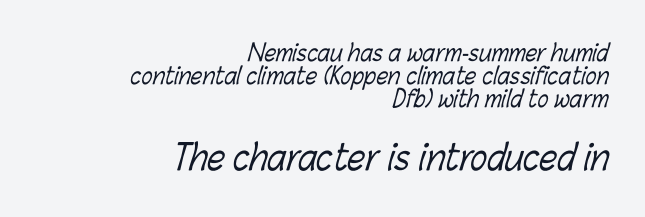
The image shows 35 px light, condensed type; set right-aligned, tight line spacing (1.0x), normal letter spacing, not underlined; the second (bottom) block is 1.52x larger; low stroke contrast and a medium x-height.
